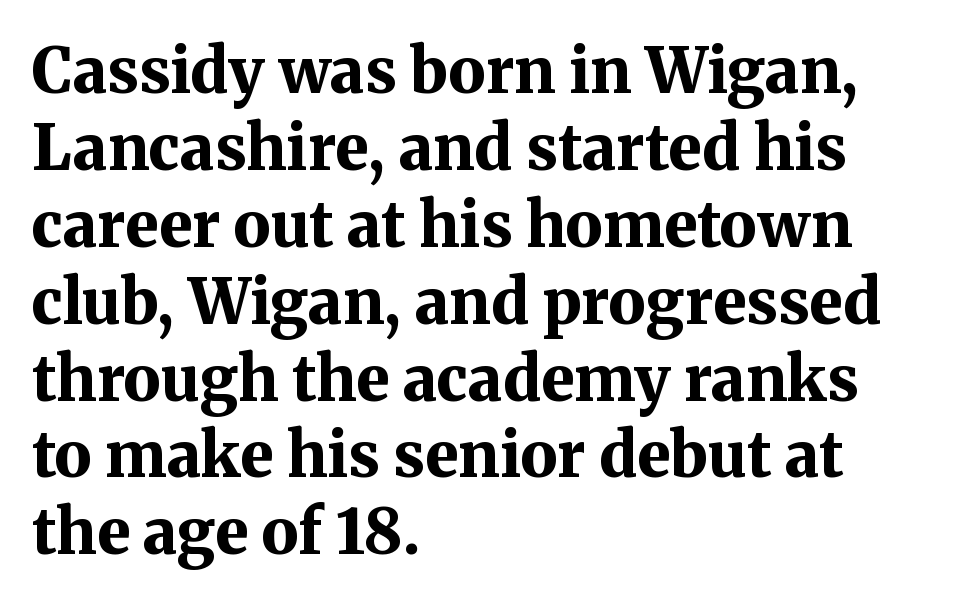
{"serif": "yes", "italic": "no", "bold": "yes", "weight": "bold", "width": "normal", "stroke_contrast": "medium", "x_height": "medium", "monospaced": "no", "underline": "no", "align": "left", "line_spacing_ratio": 1.24, "letter_spacing": "normal", "letter_spacing_em": 0.0, "glyph_px": 62}
